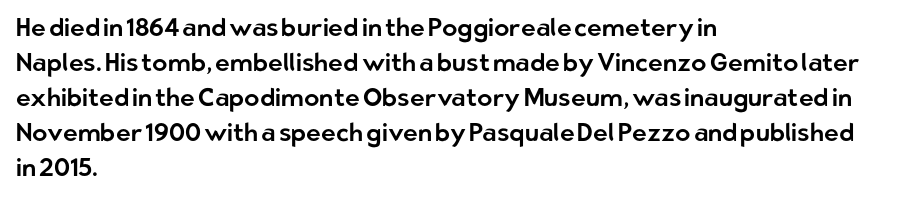
Q: Is the text italic (slanted)? A: No, it is upright.
Q: Is the text underlined? A: No.
Q: How is the paragraph aligned? A: Left-aligned.
Q: Is the spacing between letters normal or unusually wide? A: Normal.
Q: Is the spacing between lines tight, normal or loose? A: Normal.
